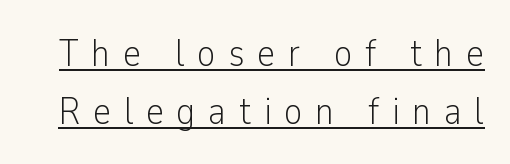
The rendering uses natural spacing where letterforms have individual widths. A typesetter would call this leading conventional body-copy spacing. Classification — sans serif. The strokes are not fattened; the text isn't bold. The gaps between neighbouring characters are conspicuously large.
